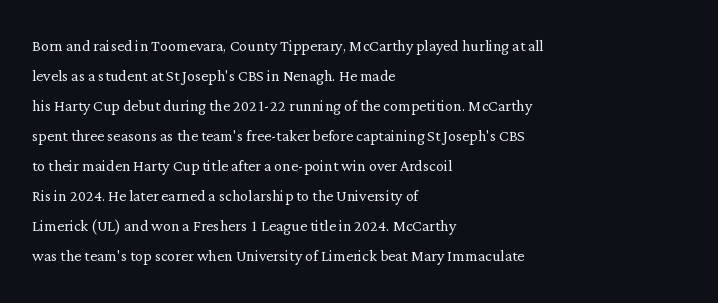
The face looks like a standard text weight, possibly lighter. A normal amount of white space separates one row of letters from the next. Line beginnings align vertically; line endings do not. The horizontal fit of the characters is conventional and even. The passage shown is not underscored anywhere.
